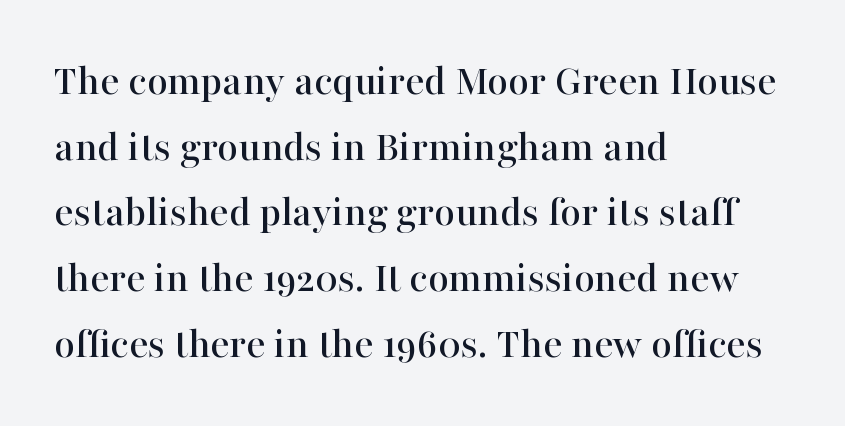
{"serif": "yes", "italic": "no", "width": "normal", "stroke_contrast": "high", "x_height": "medium", "monospaced": "no", "underline": "no", "align": "left", "line_spacing": "normal", "line_spacing_ratio": 1.46, "letter_spacing": "normal", "letter_spacing_em": 0.0, "glyph_px": 45}
